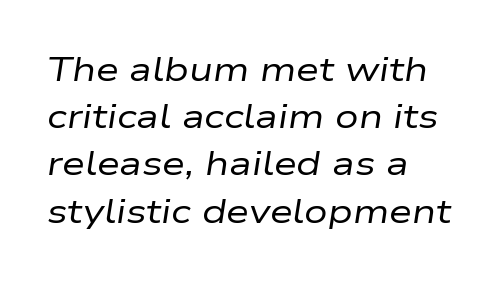
The image shows 33 px regular-weight, wide type, italic (leaning right); set left-aligned, normal line spacing (1.43x), normal letter spacing, not underlined; low stroke contrast and a medium x-height.
